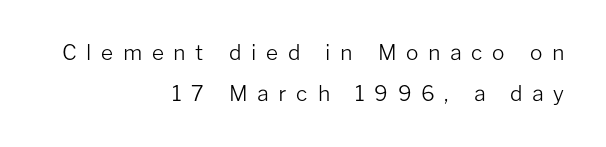
Quick note: not italic, upright. This sample uses expanded letter spacing, leaving extra air between glyphs. Quick note: interline space is abundant. Leftover space on each line is placed entirely before the opening word.
